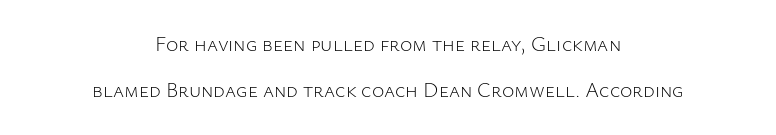
Q: Is the text bold? A: No.
Q: Is the text italic (slanted)? A: No, it is upright.
Q: Is the text underlined? A: No.
Q: How is the paragraph aligned? A: Centered.
Q: Is the spacing between letters normal or unusually wide? A: Normal.
Q: Is the spacing between lines tight, normal or loose? A: Loose.
